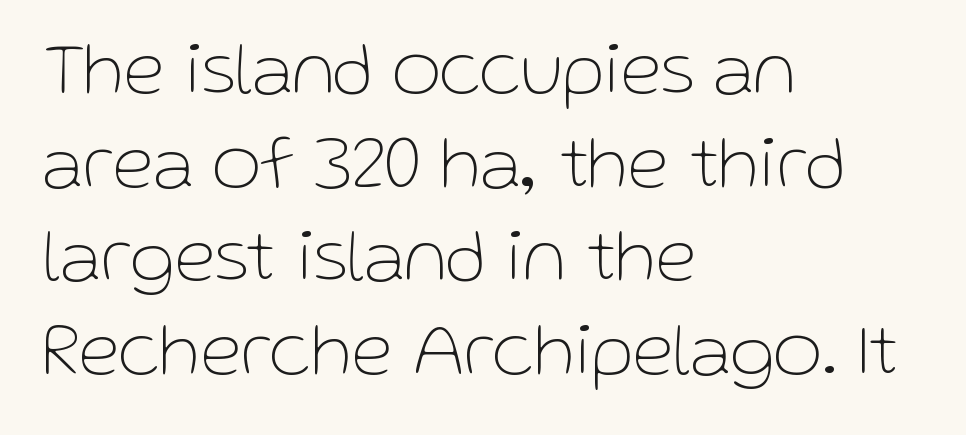
{"serif": "no", "italic": "no", "bold": "no", "weight": "thin", "width": "normal", "stroke_contrast": "low", "x_height": "medium", "monospaced": "no", "underline": "no", "align": "left", "line_spacing": "normal", "line_spacing_ratio": 1.25, "letter_spacing": "normal", "letter_spacing_em": 0.0, "glyph_px": 75}
